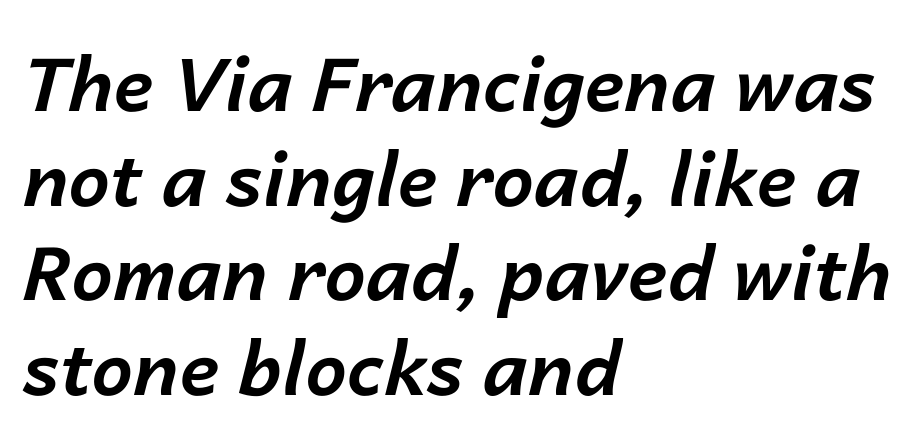
{"italic": "yes", "lean": "right", "slant_degrees": 14, "bold": "yes", "weight": "bold", "width": "normal", "stroke_contrast": "low", "x_height": "medium", "monospaced": "no", "underline": "no", "align": "left", "line_spacing": "normal", "line_spacing_ratio": 1.28, "letter_spacing": "normal", "letter_spacing_em": 0.0, "glyph_px": 74}
